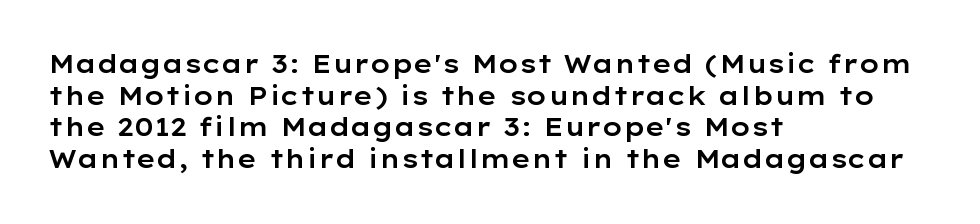
The image shows 25 px text type, upright; set left-aligned, normal line spacing (1.27x), normal letter spacing, not underlined.
